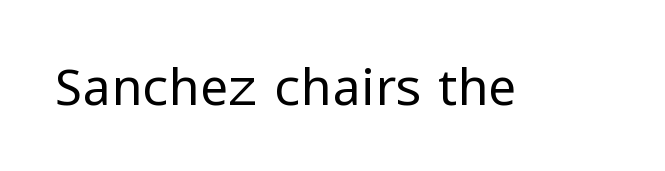
{"serif": "no", "italic": "no", "bold": "no", "weight": "regular", "width": "normal", "stroke_contrast": "low", "x_height": "medium", "monospaced": "no", "underline": "no", "letter_spacing": "normal", "letter_spacing_em": 0.0, "glyph_px": 51}
